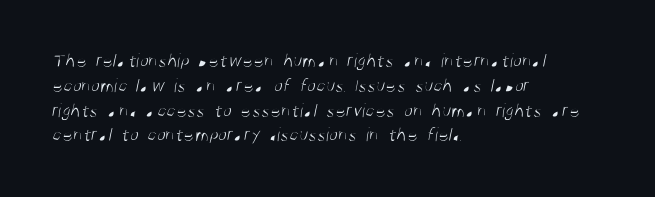
Q: Is the text bold? A: No.
Q: Is the text underlined? A: No.
Q: How is the paragraph aligned? A: Left-aligned.
Q: Is the spacing between letters normal or unusually wide? A: Normal.
